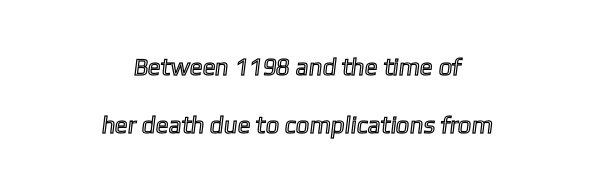
Honestly, the rows look like they've been pulled way apart. The setting favours the middle, as headings and verse often do. The strip under each line holds only bare page. Nothing unusual about the tracking: characters are spaced as the font intends.
